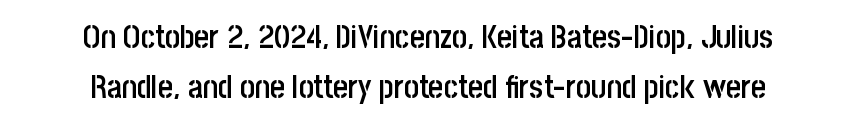
{"serif": "no", "italic": "no", "bold": "semi", "weight": "semibold", "width": "condensed", "stroke_contrast": "low", "x_height": "large", "monospaced": "no", "underline": "no", "align": "center", "line_spacing": "normal", "line_spacing_ratio": 1.56, "letter_spacing": "normal", "letter_spacing_em": 0.0, "glyph_px": 32}
